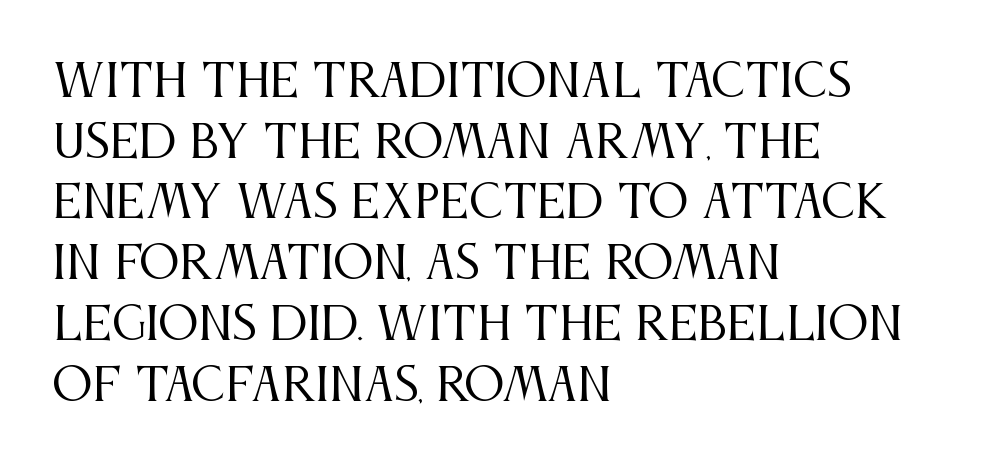
{"serif": "yes", "italic": "no", "bold": "no", "weight": "regular", "width": "condensed", "stroke_contrast": "medium", "x_height": "large", "monospaced": "no", "underline": "no", "align": "left", "line_spacing": "normal", "line_spacing_ratio": 1.35, "letter_spacing": "normal", "letter_spacing_em": 0.0, "glyph_px": 45}
